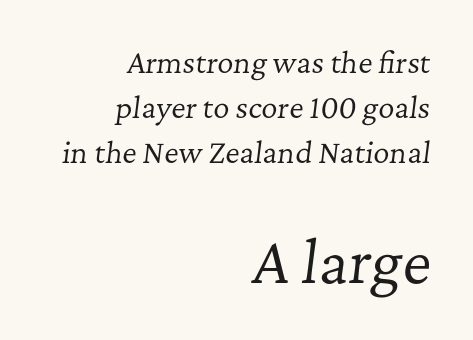
The image shows 56 px regular-weight serif type, italic (leaning right); set right-aligned, normal line spacing (1.61x), normal letter spacing, not underlined; the second (bottom) block is 2.0x larger; low stroke contrast and a medium x-height.
